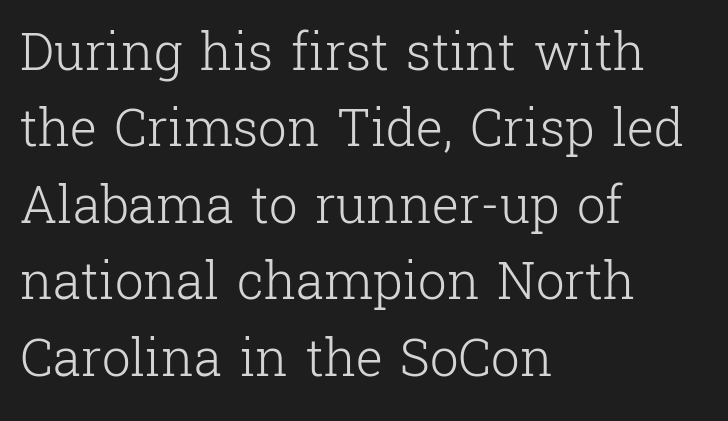
Character widths vary here, with narrow letters taking less room than wide ones. Notice how the stems are strictly vertical — no italics here. The block of text has a typical density, with ordinary space between rows. Weight class: somewhere from thin through regular.
